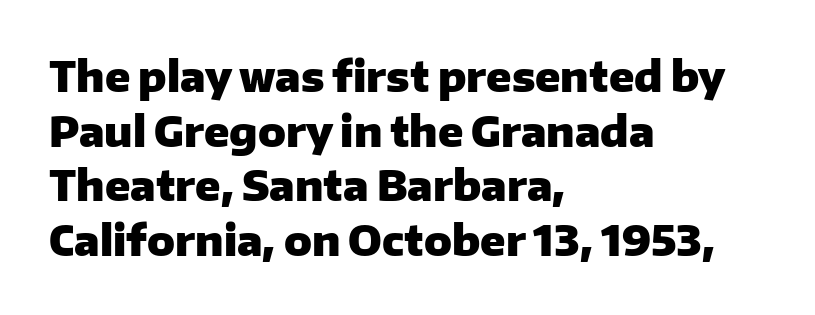
Q: Is the text bold? A: Yes.
Q: Is the text italic (slanted)? A: No, it is upright.
Q: Is the typeface a serif or a sans-serif typeface? A: Sans-serif.
Q: Is the text underlined? A: No.
Q: How is the paragraph aligned? A: Left-aligned.
Q: Is the spacing between letters normal or unusually wide? A: Normal.
Q: Is the spacing between lines tight, normal or loose? A: Normal.
Q: Width (condensed, normal, or wide)? A: Normal.
Q: Stroke contrast? A: Low.
Q: x-height? A: Medium.
Q: Monospaced? A: No.
